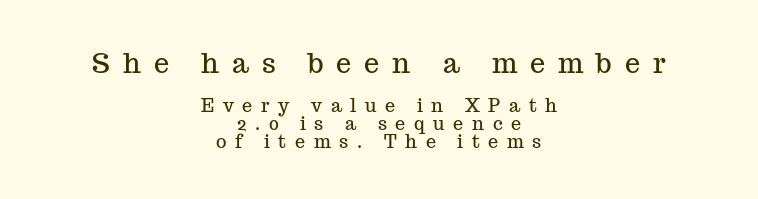
{"italic": "no", "underline": "no", "align": "center", "line_spacing": "tight", "line_spacing_ratio": 0.99, "letter_spacing": "wide", "letter_spacing_em": 0.48, "larger_block": "first", "size_ratio": 1.5, "glyph_px": 27}
